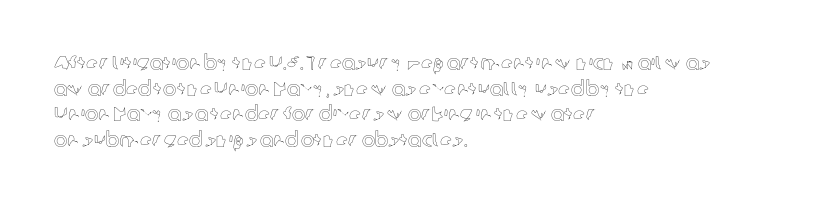
Q: Is the text italic (slanted)? A: No, it is upright.
Q: Is the text underlined? A: No.
Q: How is the paragraph aligned? A: Left-aligned.
Q: Is the spacing between letters normal or unusually wide? A: Normal.
Q: Is the spacing between lines tight, normal or loose? A: Normal.
